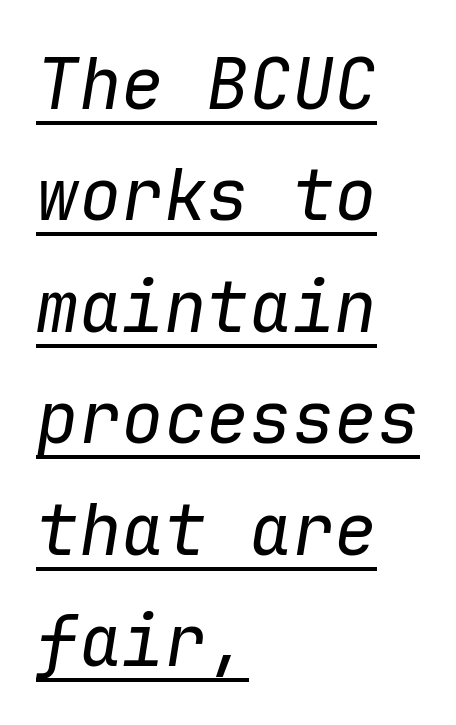
Q: Is the text bold? A: No.
Q: Is the text italic (slanted)? A: Yes, it leans right by about 9 degrees.
Q: Is the text underlined? A: Yes.
Q: How is the paragraph aligned? A: Left-aligned.
Q: Is the spacing between letters normal or unusually wide? A: Normal.
Q: Is the spacing between lines tight, normal or loose? A: Normal.
Q: Width (condensed, normal, or wide)? A: Normal.
Q: Stroke contrast? A: Low.
Q: x-height? A: Medium.
Q: Monospaced? A: Yes.
